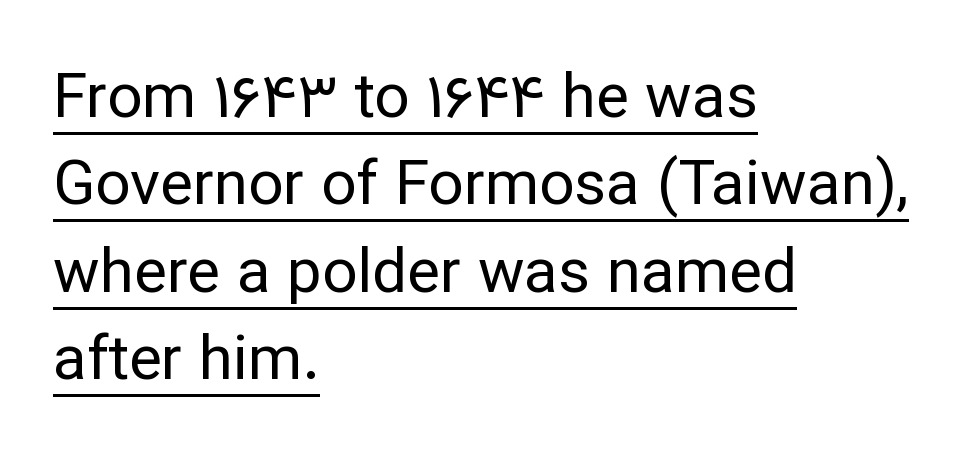
Q: Is the text bold? A: No.
Q: Is the text italic (slanted)? A: No, it is upright.
Q: Is the typeface a serif or a sans-serif typeface? A: Sans-serif.
Q: Is the text underlined? A: Yes.
Q: How is the paragraph aligned? A: Left-aligned.
Q: Is the spacing between letters normal or unusually wide? A: Normal.
Q: Is the spacing between lines tight, normal or loose? A: Normal.
Q: Width (condensed, normal, or wide)? A: Normal.
Q: Stroke contrast? A: Low.
Q: x-height? A: Medium.
Q: Monospaced? A: No.
